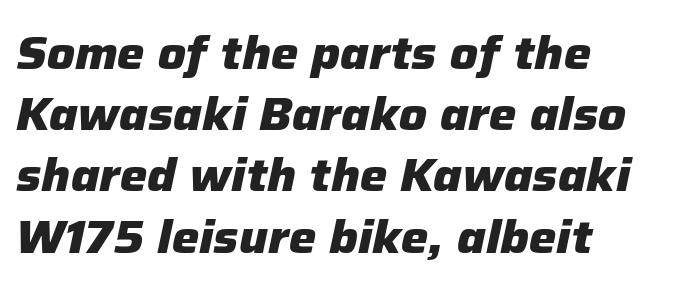
The lines are quadded left. In terms of letterspacing, this is plain default setting. Each letter keeps its own natural width here, so spacing adapts to shape. Does the weight exceed regular? Yes, all the way to bold. An italicized treatment has been applied to the whole sample. The space beneath each line is pristine and unruled.
